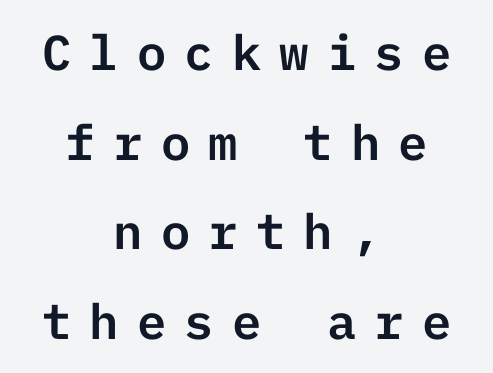
The image shows 49 px sans-serif type, upright; set centered, line spacing 1.83x, unusually wide letter spacing (+0.37 em), not underlined; low stroke contrast and a medium x-height.
